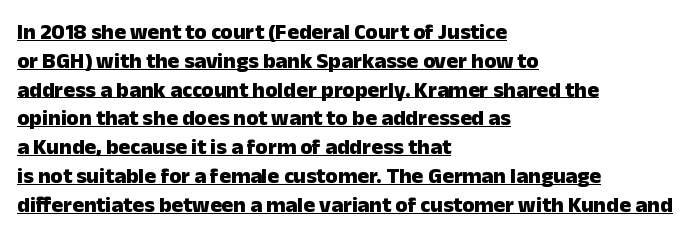
The image shows 22 px bold type, upright; set left-aligned, normal line spacing (1.31x), normal letter spacing, underlined.
